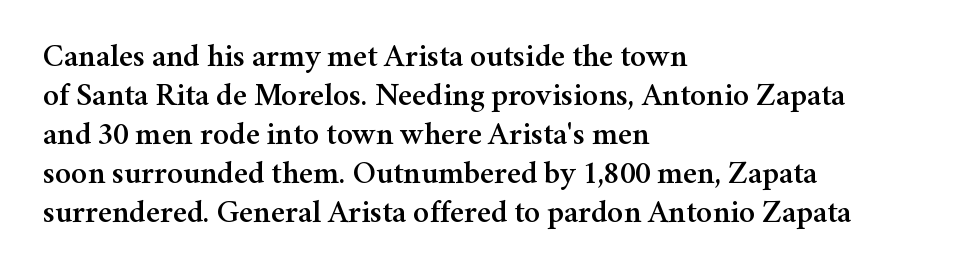
Q: Is the text italic (slanted)? A: No, it is upright.
Q: Is the typeface a serif or a sans-serif typeface? A: Serif.
Q: Is the text underlined? A: No.
Q: How is the paragraph aligned? A: Left-aligned.
Q: Is the spacing between letters normal or unusually wide? A: Normal.
Q: Width (condensed, normal, or wide)? A: Normal.
Q: Stroke contrast? A: Medium.
Q: x-height? A: Medium.
Q: Monospaced? A: No.
